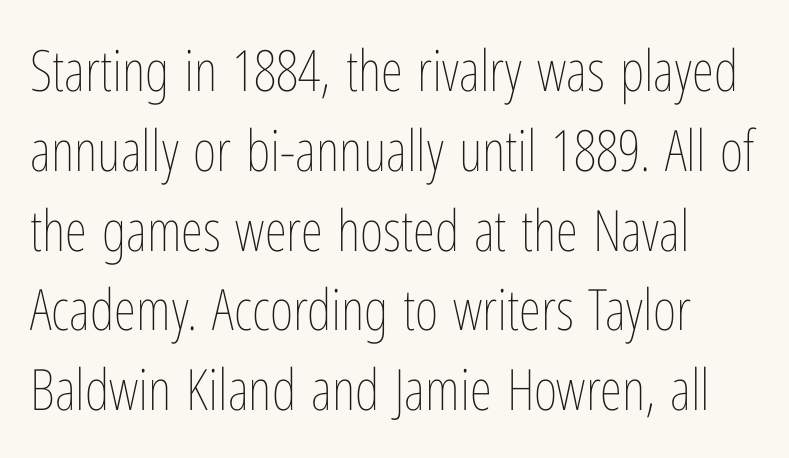
{"italic": "no", "bold": "no", "weight": "thin", "width": "condensed", "stroke_contrast": "low", "x_height": "medium", "monospaced": "no", "underline": "no", "line_spacing": "normal", "line_spacing_ratio": 1.4, "letter_spacing": "normal", "letter_spacing_em": 0.0, "glyph_px": 57}
